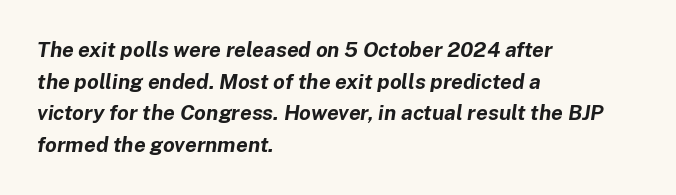
{"italic": "yes", "lean": "right", "slant_degrees": 8, "bold": "yes", "underline": "no", "align": "left", "line_spacing": "normal", "line_spacing_ratio": 1.51, "letter_spacing": "normal", "letter_spacing_em": 0.0, "glyph_px": 21}
